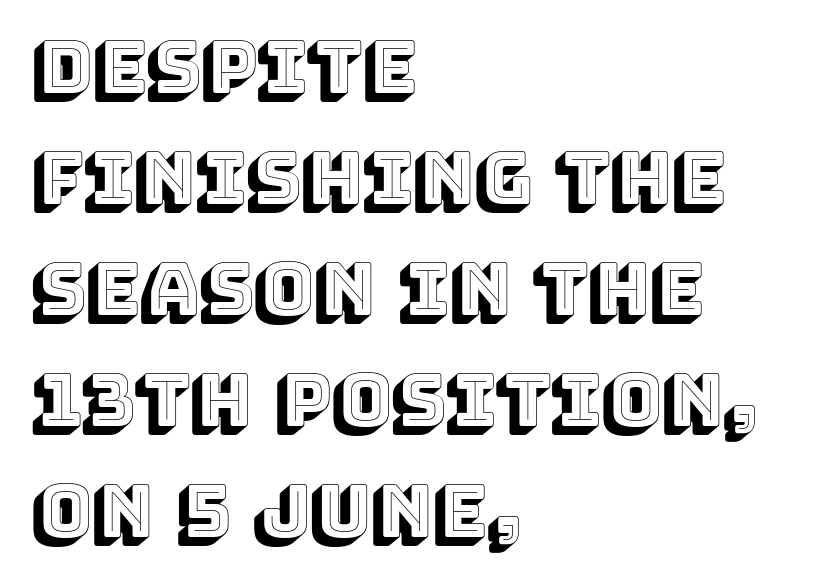
Q: Is the text italic (slanted)? A: No, it is upright.
Q: Is the text underlined? A: No.
Q: How is the paragraph aligned? A: Left-aligned.
Q: Is the spacing between letters normal or unusually wide? A: Normal.
Q: Is the spacing between lines tight, normal or loose? A: Normal.
Q: Width (condensed, normal, or wide)? A: Normal.
Q: x-height? A: Large.
Q: Monospaced? A: No.
